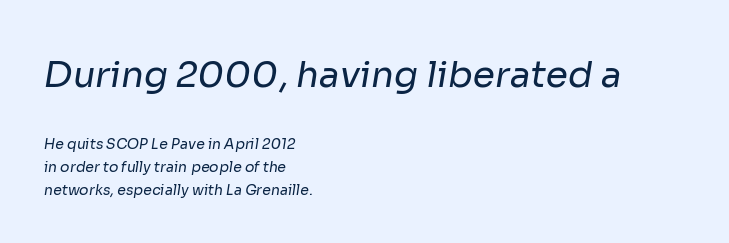
{"serif": "no", "bold": "no", "weight": "regular", "width": "normal", "stroke_contrast": "low", "x_height": "medium", "monospaced": "no", "underline": "no", "align": "left", "line_spacing": "normal", "line_spacing_ratio": 1.64, "letter_spacing": "normal", "letter_spacing_em": 0.0, "larger_block": "first", "size_ratio": 2.57, "glyph_px": 36}
